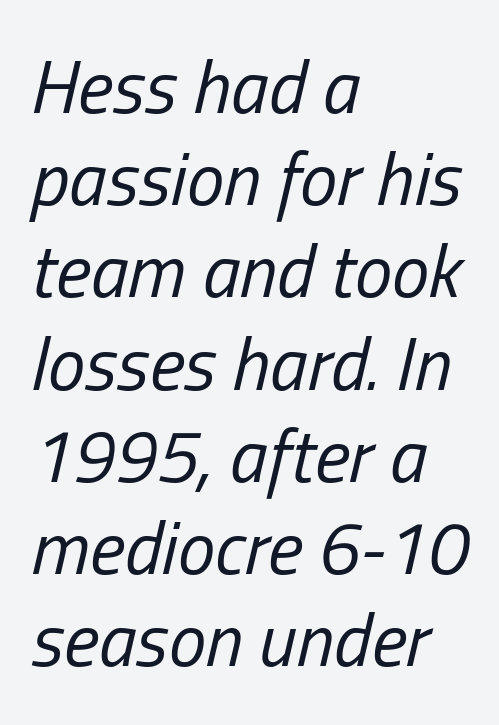
{"italic": "yes", "lean": "right", "slant_degrees": 13, "bold": "no", "weight": "regular", "width": "condensed", "stroke_contrast": "low", "x_height": "medium", "monospaced": "no", "underline": "no", "align": "left", "line_spacing_ratio": 1.23, "letter_spacing": "normal", "letter_spacing_em": 0.0, "glyph_px": 75}
